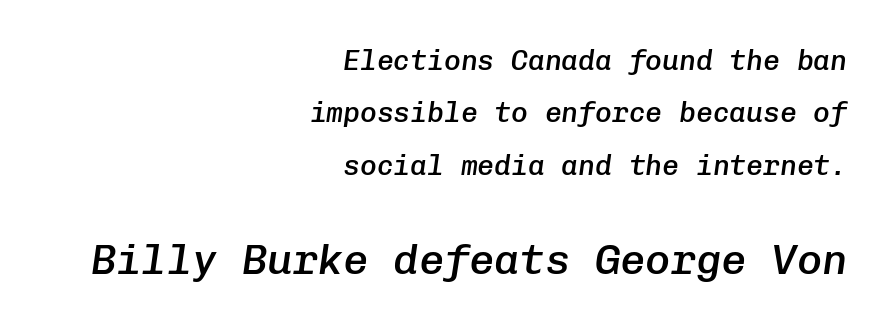
Q: Is the text bold? A: Semi-bold.
Q: Is the text italic (slanted)? A: Yes, it leans right by about 8 degrees.
Q: Is the text underlined? A: No.
Q: How is the paragraph aligned? A: Right-aligned.
Q: Is the spacing between letters normal or unusually wide? A: Normal.
Q: Which block of text is set in a larger size, the first (top) or the second (bottom)? A: The second (bottom) one.
Q: Width (condensed, normal, or wide)? A: Normal.
Q: Stroke contrast? A: Low.
Q: x-height? A: Medium.
Q: Monospaced? A: Yes.
